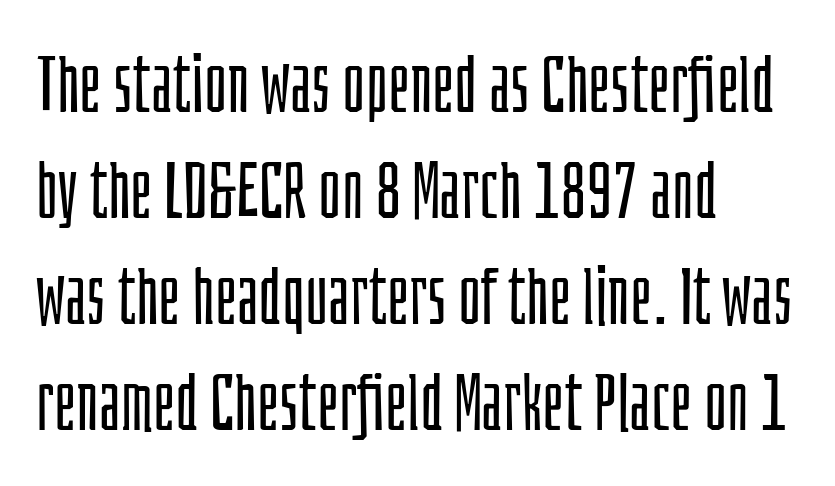
The image shows 78 px light, condensed sans-serif type, upright; set left-aligned, normal line spacing (1.36x), normal letter spacing, not underlined; low stroke contrast and a large x-height.
